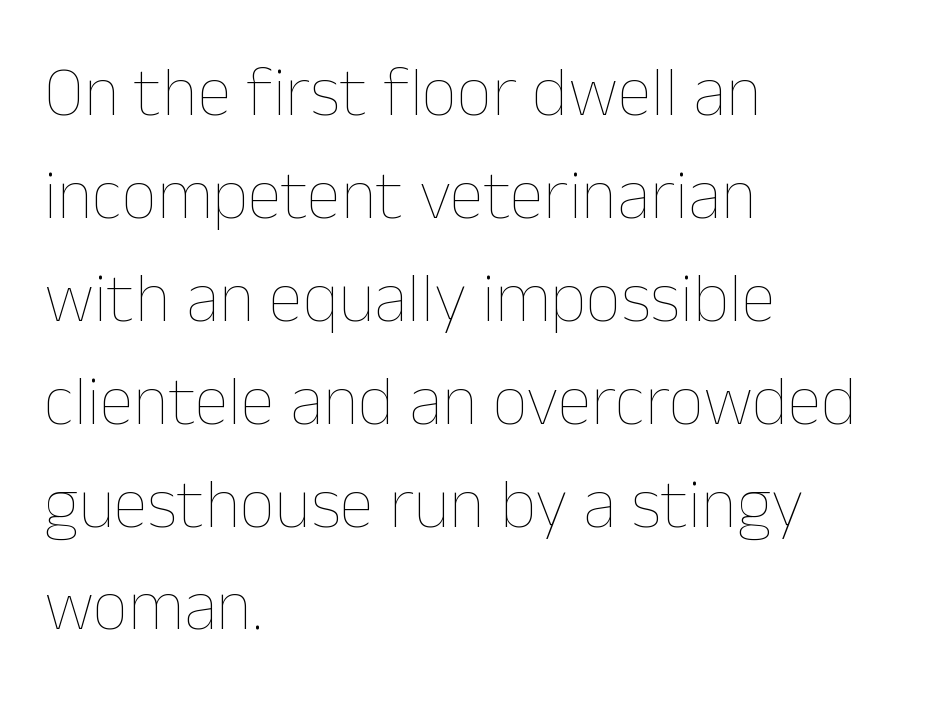
Q: Is the text bold? A: No.
Q: Is the text italic (slanted)? A: No, it is upright.
Q: Is the text underlined? A: No.
Q: How is the paragraph aligned? A: Left-aligned.
Q: Is the spacing between letters normal or unusually wide? A: Normal.
Q: Is the spacing between lines tight, normal or loose? A: Normal.
Q: Width (condensed, normal, or wide)? A: Normal.
Q: Stroke contrast? A: Low.
Q: x-height? A: Medium.
Q: Monospaced? A: No.
